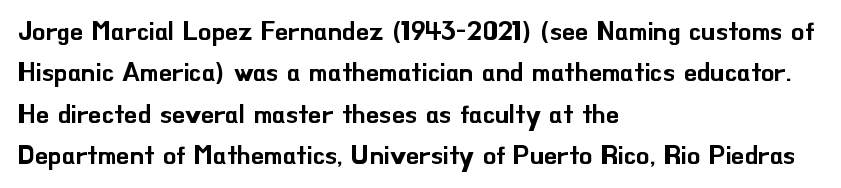
The image shows 26 px text type, upright; set left-aligned, normal line spacing (1.59x), normal letter spacing, not underlined.
